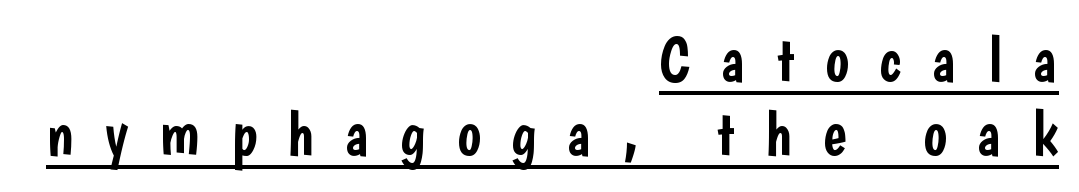
Q: Is the text italic (slanted)? A: No, it is upright.
Q: Is the typeface a serif or a sans-serif typeface? A: Sans-serif.
Q: Is the text underlined? A: Yes.
Q: How is the paragraph aligned? A: Right-aligned.
Q: Is the spacing between letters normal or unusually wide? A: Unusually wide.
Q: Width (condensed, normal, or wide)? A: Condensed.
Q: Stroke contrast? A: Low.
Q: x-height? A: Medium.
Q: Monospaced? A: No.
